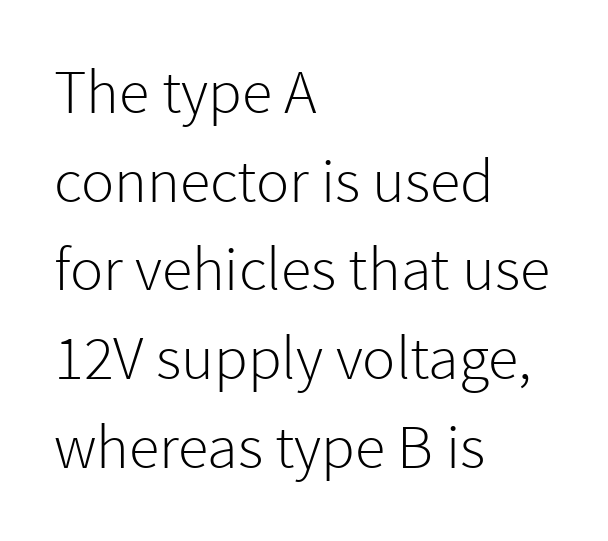
{"serif": "no", "italic": "no", "bold": "no", "weight": "light", "width": "normal", "stroke_contrast": "low", "x_height": "medium", "monospaced": "no", "underline": "no", "align": "left", "line_spacing": "normal", "line_spacing_ratio": 1.43, "letter_spacing": "normal", "letter_spacing_em": 0.0, "glyph_px": 62}
